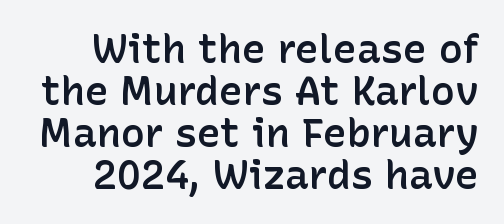
Q: Is the text bold? A: Semi-bold.
Q: Is the text italic (slanted)? A: No, it is upright.
Q: Is the typeface a serif or a sans-serif typeface? A: Sans-serif.
Q: Is the text underlined? A: No.
Q: Is the spacing between letters normal or unusually wide? A: Normal.
Q: Is the spacing between lines tight, normal or loose? A: Tight.
Q: Width (condensed, normal, or wide)? A: Normal.
Q: Stroke contrast? A: Low.
Q: x-height? A: Medium.
Q: Monospaced? A: No.
